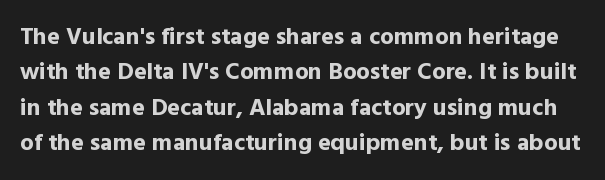
{"italic": "no", "bold": "yes", "underline": "no", "line_spacing": "normal", "line_spacing_ratio": 1.47, "letter_spacing": "normal", "letter_spacing_em": 0.0, "glyph_px": 24}
